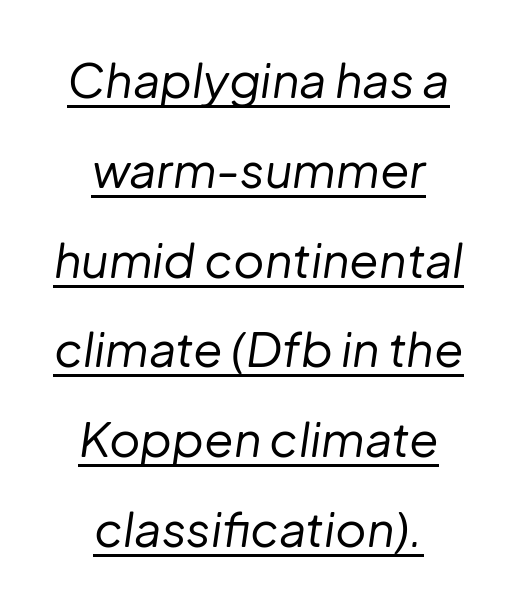
{"italic": "yes", "lean": "right", "slant_degrees": 8, "bold": "no", "weight": "regular", "width": "normal", "stroke_contrast": "low", "x_height": "medium", "monospaced": "no", "underline": "yes", "align": "center", "line_spacing_ratio": 1.87, "letter_spacing": "normal", "letter_spacing_em": 0.0, "glyph_px": 48}
